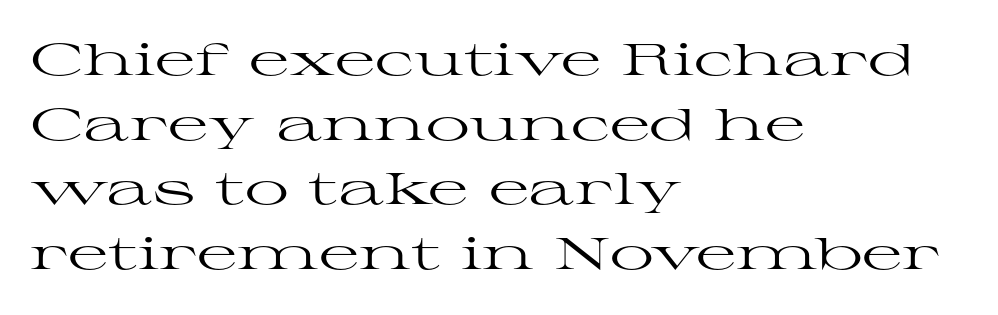
These glyphs show unthickened strokes, regular width or finer. The face used here is proportionally spaced, like ordinary book or web type. Reading down the column, the eye jumps a familiar distance to each next line. The type is set solid horizontally, with unmodified tracking.
